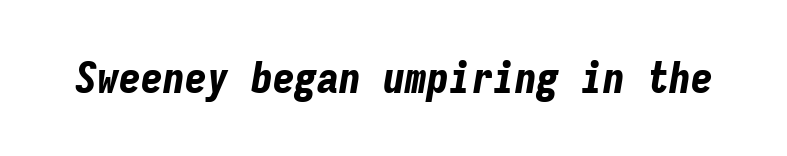
The image shows 44 px bold, condensed type, italic (leaning right), monospaced; set normal letter spacing, not underlined; low stroke contrast and a medium x-height.
